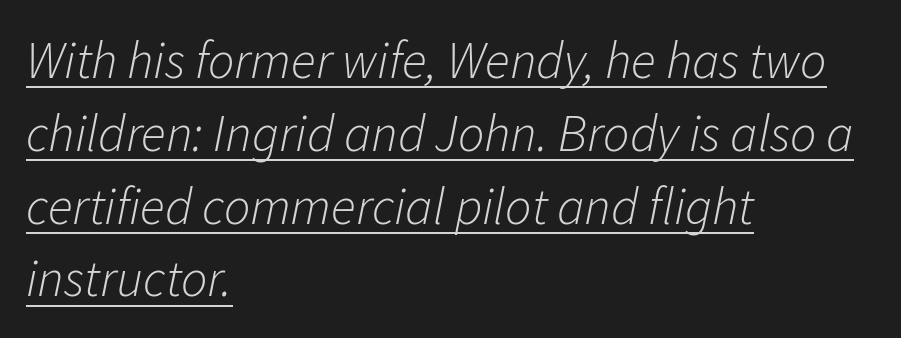
The image shows 52 px light type, italic (leaning right); set left-aligned, normal line spacing (1.4x), normal letter spacing, underlined; low stroke contrast and a medium x-height.
